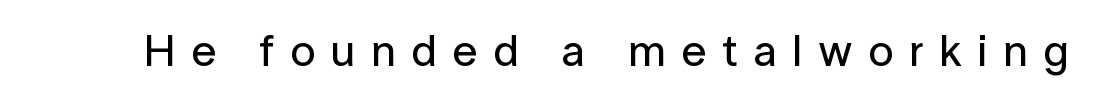
The image shows 45 px sans-serif type, upright; set unusually wide letter spacing (+0.35 em), not underlined; low stroke contrast and a medium x-height.
